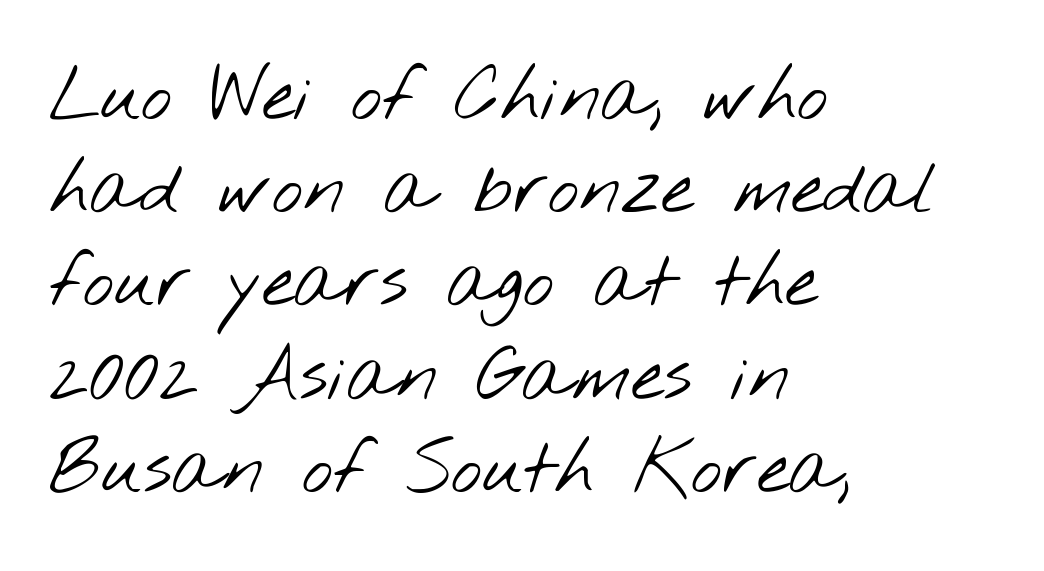
The image shows 74 px light, wide sans-serif type; set left-aligned, normal line spacing (1.26x), normal letter spacing, not underlined; low stroke contrast and a small x-height.
